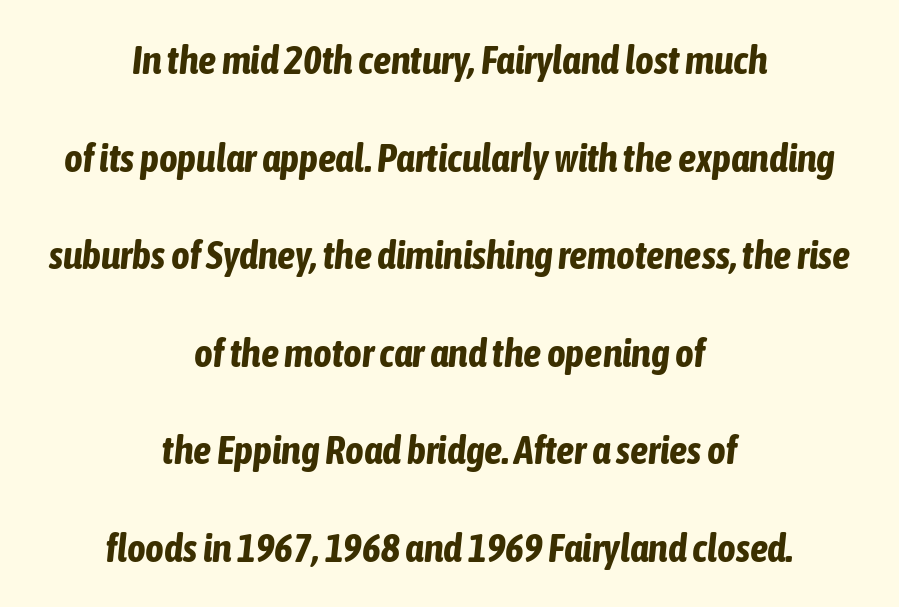
Posture: slanted. The strip under each line holds only bare page. You could call the tracking neutral — neither tight nor loose. Students, observe: this is what heavily led, spacious text looks like. Spacing verdict: proportional, widths tailored to each character. This sample is center-justified, so both line endings float freely.
